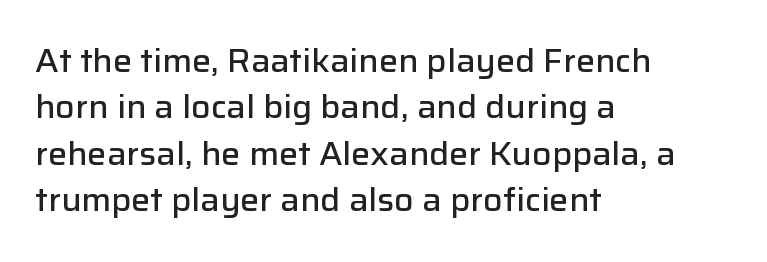
The image shows 32 px semibold sans-serif type, upright; set left-aligned, normal line spacing (1.45x), normal letter spacing, not underlined; low stroke contrast and a medium x-height.
